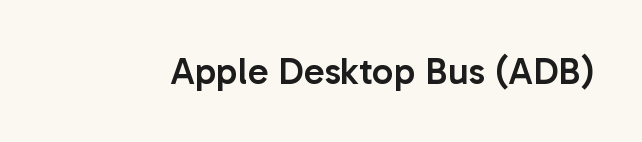
Q: Is the text bold? A: Semi-bold.
Q: Is the text italic (slanted)? A: No, it is upright.
Q: Is the typeface a serif or a sans-serif typeface? A: Sans-serif.
Q: Is the text underlined? A: No.
Q: Is the spacing between letters normal or unusually wide? A: Normal.
Q: Width (condensed, normal, or wide)? A: Normal.
Q: Stroke contrast? A: Low.
Q: x-height? A: Medium.
Q: Monospaced? A: No.
